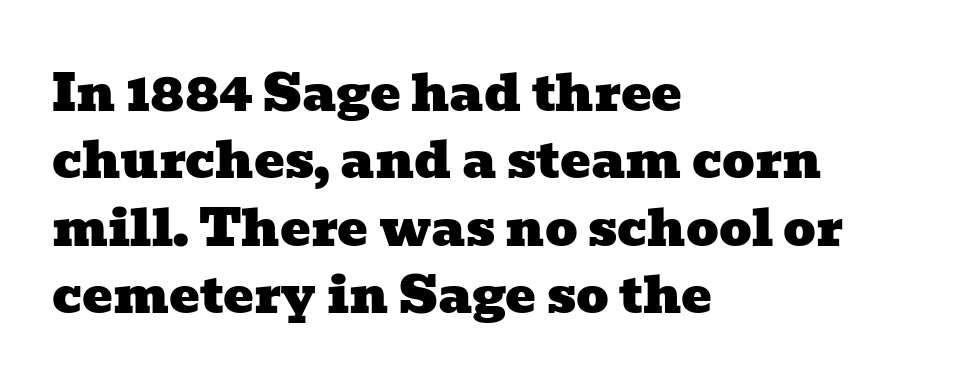
The image shows 51 px wide serif type; set left-aligned, normal line spacing (1.32x), normal letter spacing, not underlined; low stroke contrast and a medium x-height.
